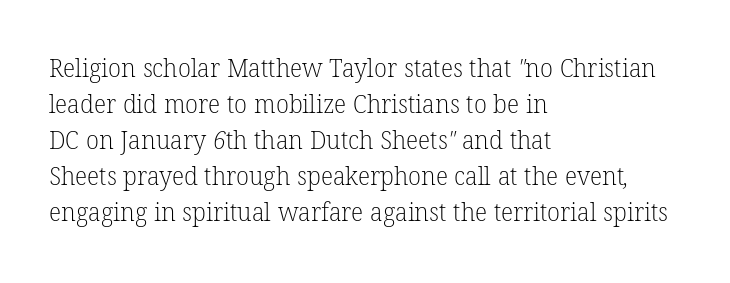
The image shows 26 px text type; set left-aligned, normal line spacing (1.38x), normal letter spacing, not underlined.
